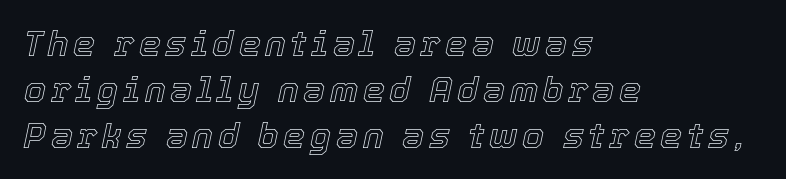
{"italic": "yes", "lean": "right", "slant_degrees": 12, "width": "normal", "x_height": "medium", "monospaced": "no", "underline": "no", "align": "left", "line_spacing": "normal", "line_spacing_ratio": 1.31, "glyph_px": 35}
